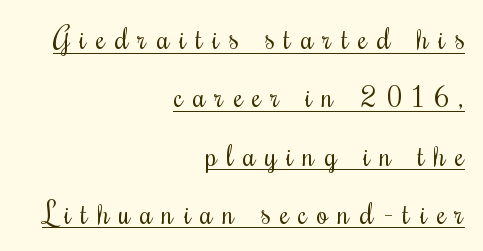
{"bold": "no", "weight": "regular", "width": "condensed", "stroke_contrast": "medium", "x_height": "small", "monospaced": "no", "underline": "yes", "align": "right", "line_spacing": "loose", "line_spacing_ratio": 2.01, "letter_spacing": "wide", "letter_spacing_em": 0.34, "glyph_px": 29}
